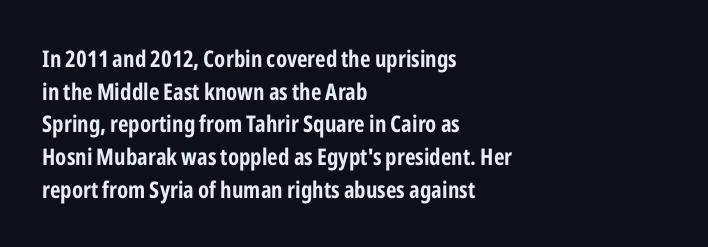
Here the glyphs are tracked normally, forming tight word shapes. One-word summary of the alignment: left. In terms of posture, this sample is upright. Notice how thick the strokes are: this is what a full bold looks like. The lines sit at an ordinary, default distance from one another.
